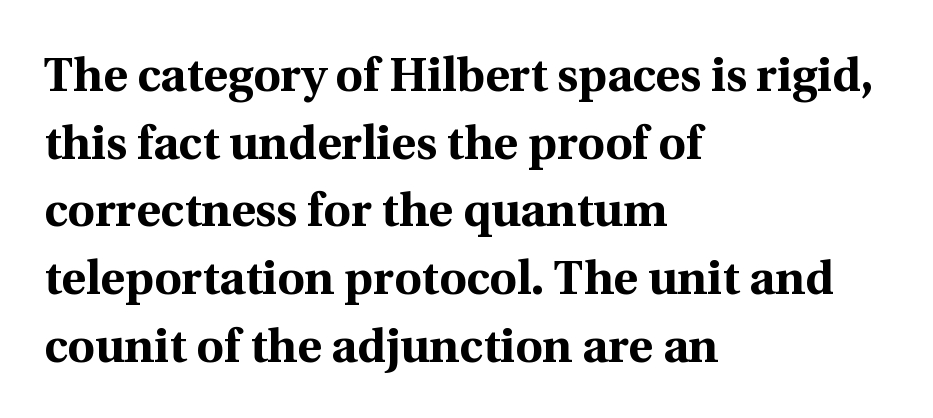
The axis of the letterforms is exactly vertical. Look at the bottom of the vertical strokes: they flare into serifs here. Each letter keeps its own natural width here, so spacing adapts to shape. I'd describe the lettering as bold — thick and assertive. Any mark beneath the type? The region is blank.
